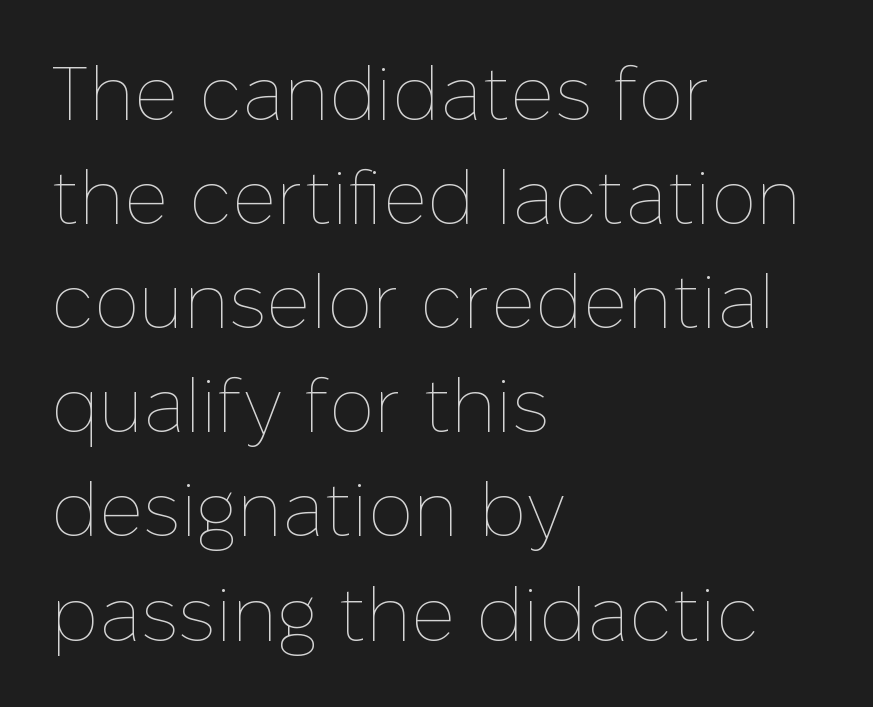
Q: Is the text bold? A: No.
Q: Is the text italic (slanted)? A: No, it is upright.
Q: Is the text underlined? A: No.
Q: How is the paragraph aligned? A: Left-aligned.
Q: Is the spacing between letters normal or unusually wide? A: Normal.
Q: Is the spacing between lines tight, normal or loose? A: Normal.
Q: Width (condensed, normal, or wide)? A: Normal.
Q: Stroke contrast? A: Low.
Q: x-height? A: Medium.
Q: Monospaced? A: No.
